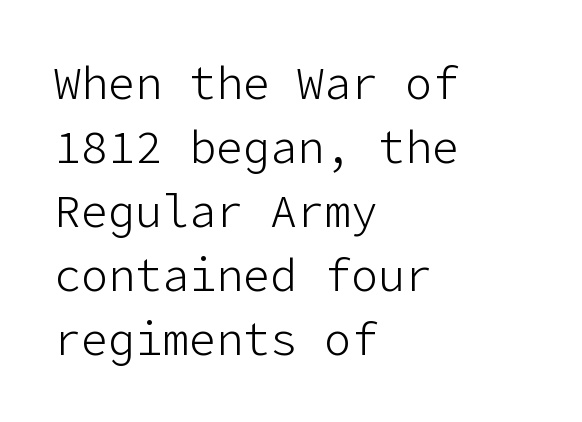
The image shows 45 px light sans-serif type, upright; set left-aligned, normal line spacing (1.42x), normal letter spacing, not underlined; low stroke contrast and a medium x-height.
